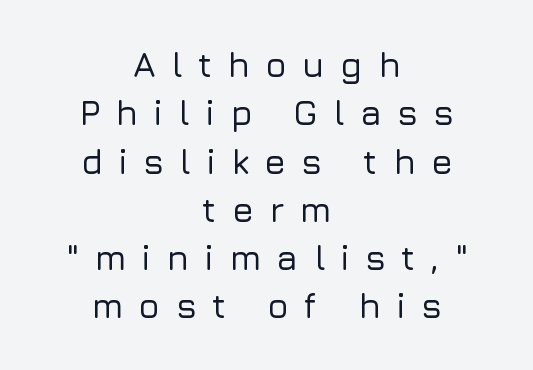
{"serif": "no", "italic": "no", "width": "normal", "stroke_contrast": "low", "x_height": "medium", "monospaced": "no", "underline": "no", "align": "center", "line_spacing": "normal", "line_spacing_ratio": 1.38, "letter_spacing": "wide", "letter_spacing_em": 0.44, "glyph_px": 35}
